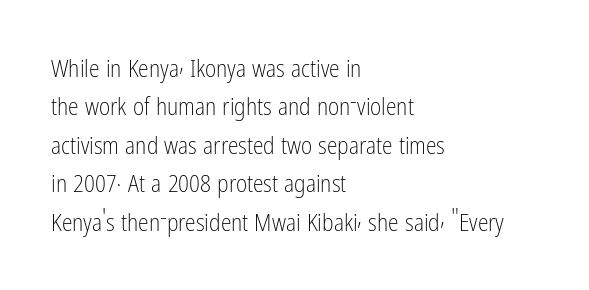
{"italic": "no", "bold": "no", "underline": "no", "align": "left", "line_spacing": "normal", "line_spacing_ratio": 1.6, "letter_spacing": "normal", "letter_spacing_em": 0.0, "glyph_px": 24}
